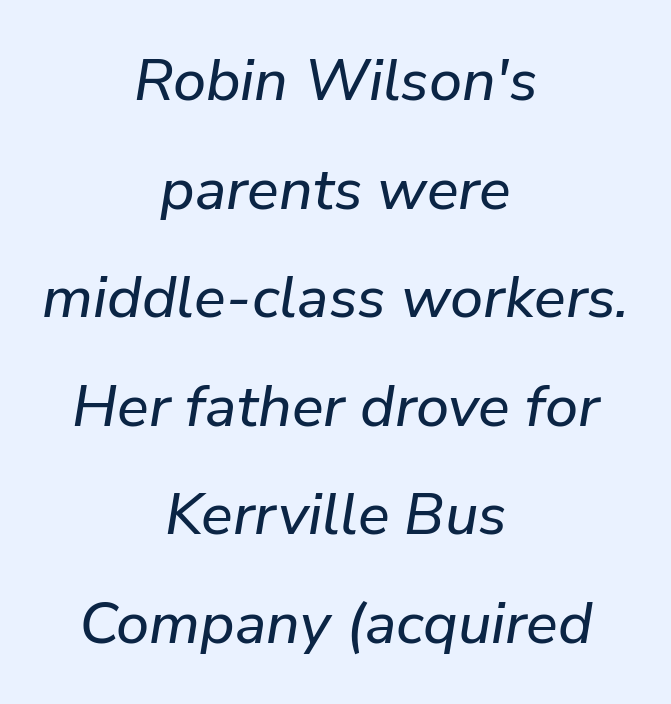
Short and long lines alike share a common midpoint. The letters are slanted; this is an italic face. The space beneath each line is pristine and unruled. The rendering uses natural spacing where letterforms have individual widths.
